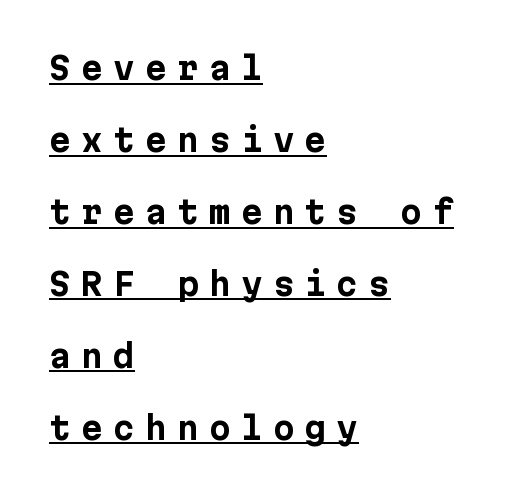
Q: Is the text bold? A: Yes.
Q: Is the text italic (slanted)? A: No, it is upright.
Q: Is the typeface a serif or a sans-serif typeface? A: Sans-serif.
Q: Is the text underlined? A: Yes.
Q: How is the paragraph aligned? A: Left-aligned.
Q: Is the spacing between letters normal or unusually wide? A: Unusually wide.
Q: Is the spacing between lines tight, normal or loose? A: Loose.
Q: Width (condensed, normal, or wide)? A: Normal.
Q: Stroke contrast? A: Low.
Q: x-height? A: Medium.
